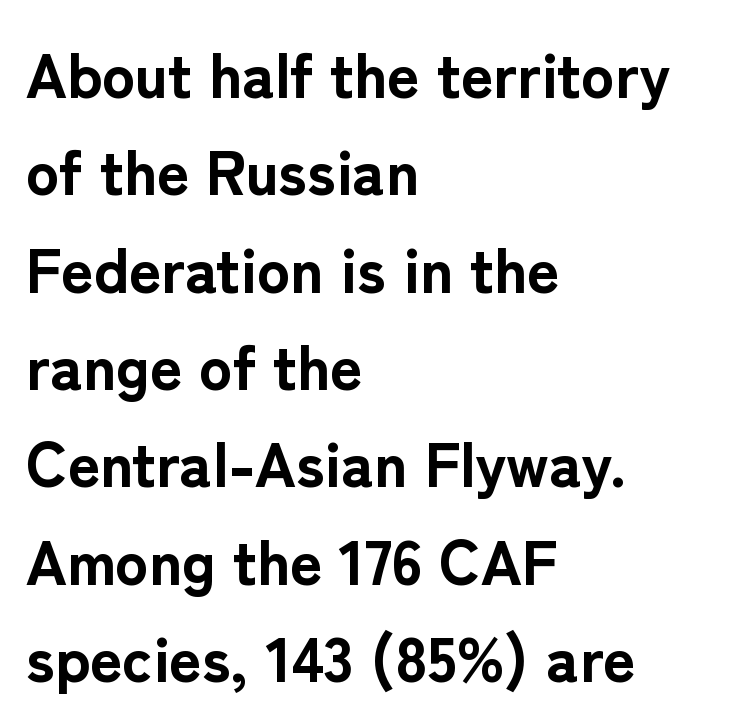
The image shows 62 px bold sans-serif type, upright; set left-aligned, normal line spacing (1.57x), normal letter spacing, not underlined; low stroke contrast and a medium x-height.
